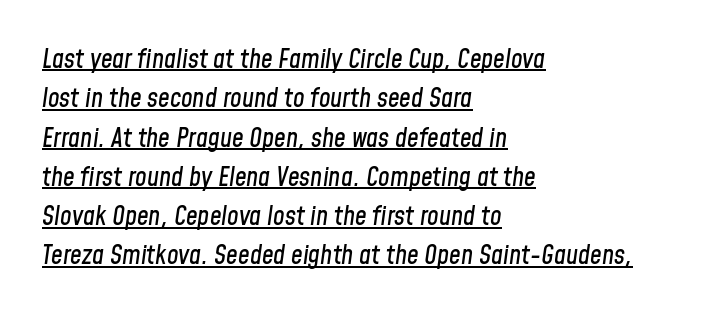
The image shows 26 px text type, italic (leaning right); set left-aligned, normal line spacing (1.51x), normal letter spacing, underlined.
